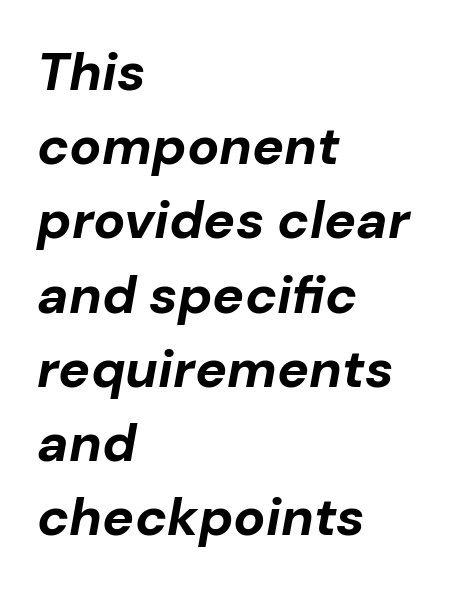
{"italic": "yes", "lean": "right", "slant_degrees": 10, "bold": "yes", "weight": "bold", "width": "normal", "stroke_contrast": "low", "x_height": "medium", "monospaced": "no", "underline": "no", "align": "left", "line_spacing": "normal", "line_spacing_ratio": 1.4, "letter_spacing": "normal", "letter_spacing_em": 0.0, "glyph_px": 53}
